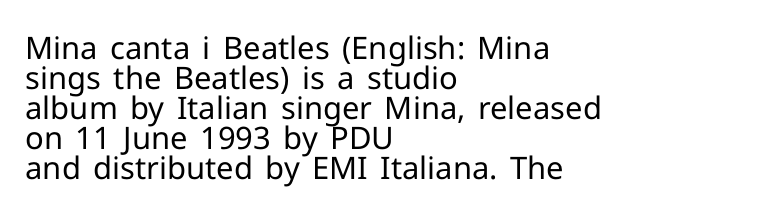
The image shows 31 px regular-weight sans-serif type, upright; set left-aligned, tight line spacing (0.97x), normal letter spacing, not underlined; low stroke contrast and a medium x-height.
